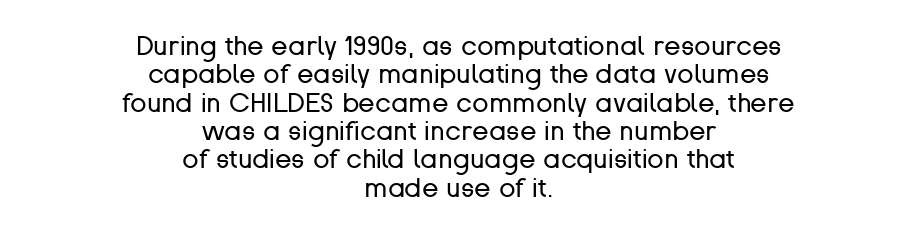
The image shows 27 px text type, upright; set centered, tight line spacing (1.05x), normal letter spacing, not underlined.
